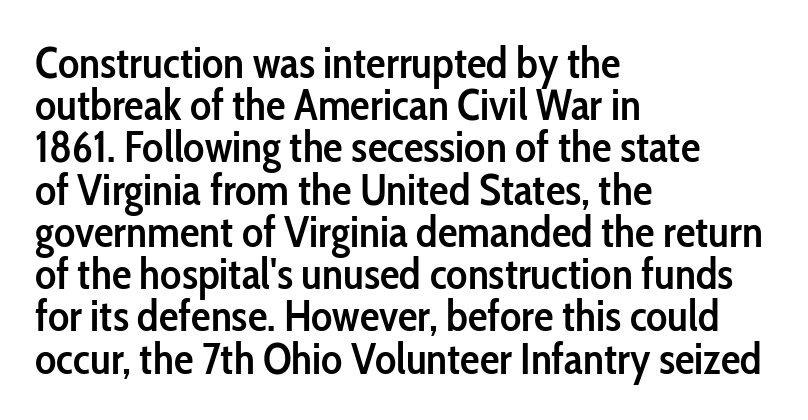
The image shows 44 px semibold, condensed sans-serif type, upright; set left-aligned, tight line spacing (0.96x), normal letter spacing, not underlined; low stroke contrast and a medium x-height.
